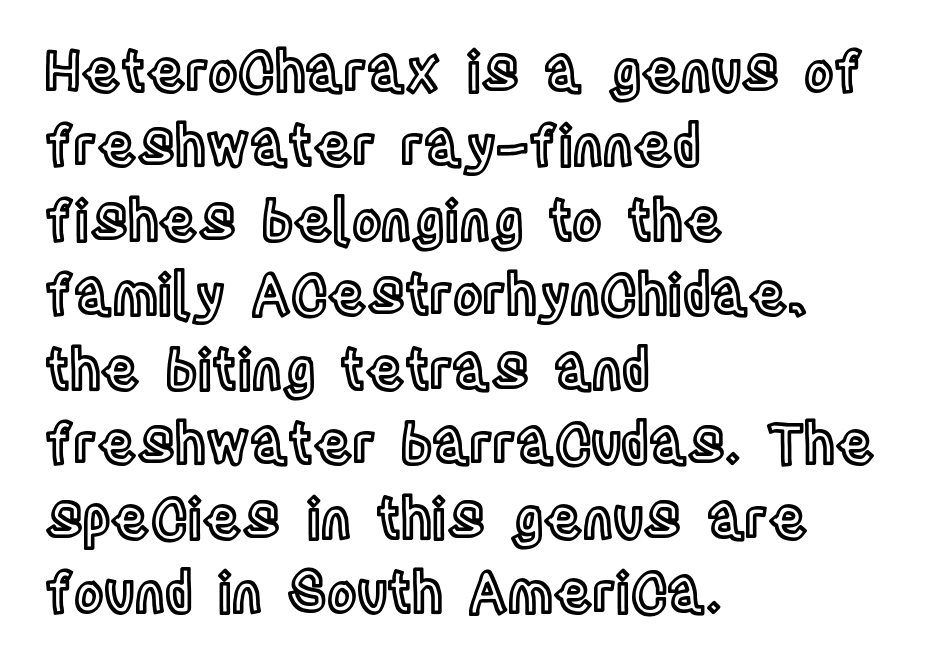
Regarding leading, the lines here are spaced in the standard way. The letters advance in unequal steps, a hallmark of proportional type. Tracking here is standard; glyphs follow each other at the usual distance. The rag falls on the right side of this text block. The lettering stays uniformly vertical, giving the passage a roman look.
